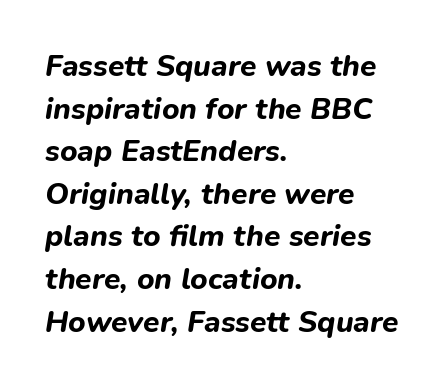
The image shows 30 px bold type, italic (leaning right); set left-aligned, normal line spacing (1.42x), normal letter spacing, not underlined; low stroke contrast and a medium x-height.
